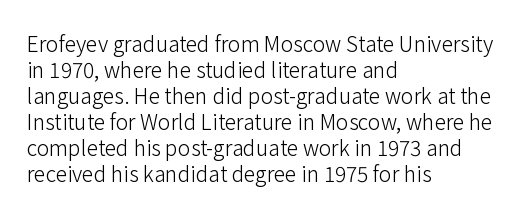
Q: Is the text bold? A: No.
Q: Is the text italic (slanted)? A: No, it is upright.
Q: Is the text underlined? A: No.
Q: How is the paragraph aligned? A: Left-aligned.
Q: Is the spacing between letters normal or unusually wide? A: Normal.
